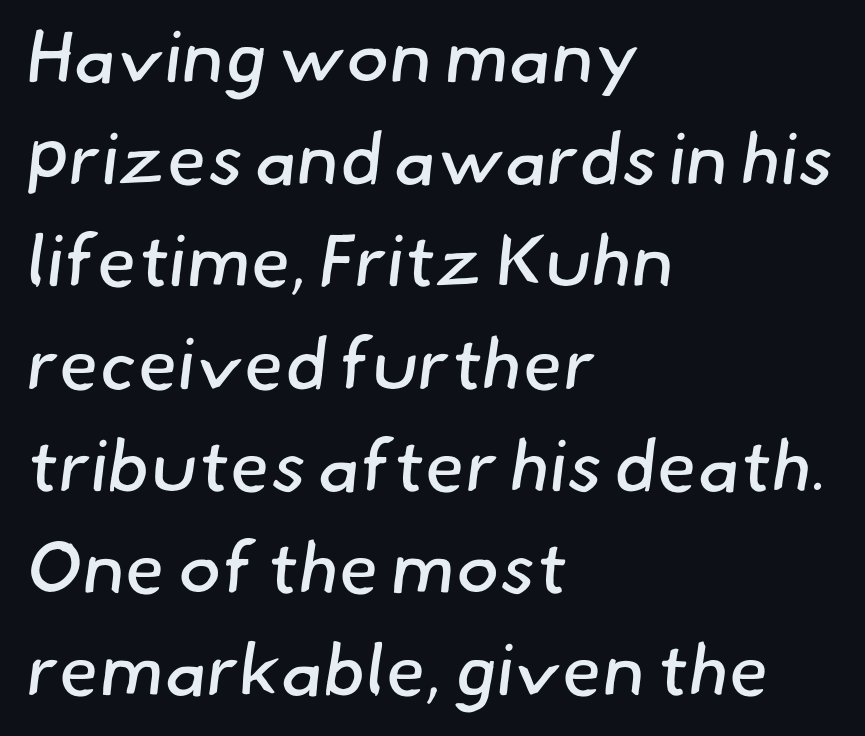
Q: Is the text bold? A: No.
Q: Is the typeface a serif or a sans-serif typeface? A: Sans-serif.
Q: Is the text underlined? A: No.
Q: How is the paragraph aligned? A: Left-aligned.
Q: Is the spacing between letters normal or unusually wide? A: Normal.
Q: Is the spacing between lines tight, normal or loose? A: Normal.
Q: Width (condensed, normal, or wide)? A: Normal.
Q: Stroke contrast? A: Low.
Q: x-height? A: Small.
Q: Monospaced? A: No.
